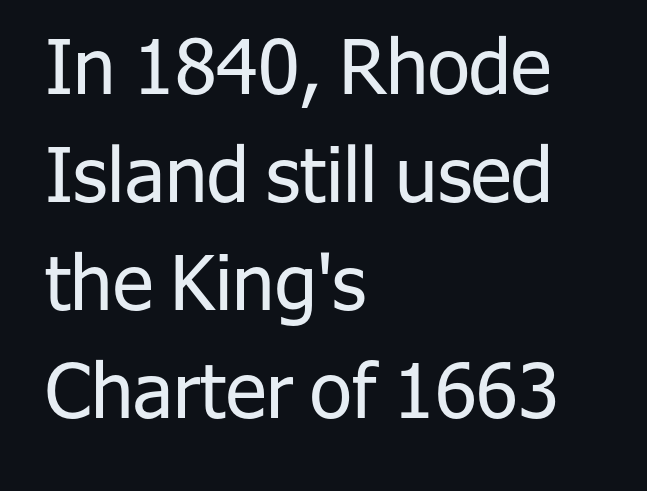
Q: Is the text bold? A: No.
Q: Is the text italic (slanted)? A: No, it is upright.
Q: Is the typeface a serif or a sans-serif typeface? A: Sans-serif.
Q: Is the text underlined? A: No.
Q: How is the paragraph aligned? A: Left-aligned.
Q: Is the spacing between letters normal or unusually wide? A: Normal.
Q: Is the spacing between lines tight, normal or loose? A: Normal.
Q: Width (condensed, normal, or wide)? A: Normal.
Q: Stroke contrast? A: Low.
Q: x-height? A: Medium.
Q: Monospaced? A: No.
